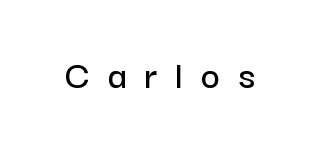
{"serif": "no", "italic": "no", "width": "normal", "stroke_contrast": "low", "x_height": "medium", "monospaced": "no", "underline": "no", "letter_spacing": "wide", "letter_spacing_em": 0.44, "glyph_px": 41}
